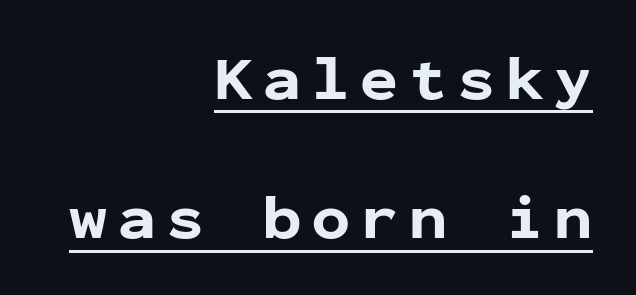
Q: Is the text bold? A: Yes.
Q: Is the text italic (slanted)? A: No, it is upright.
Q: Is the typeface a serif or a sans-serif typeface? A: Sans-serif.
Q: Is the text underlined? A: Yes.
Q: How is the paragraph aligned? A: Right-aligned.
Q: Is the spacing between lines tight, normal or loose? A: Loose.
Q: Width (condensed, normal, or wide)? A: Normal.
Q: Stroke contrast? A: Low.
Q: x-height? A: Medium.
Q: Monospaced? A: Yes.
